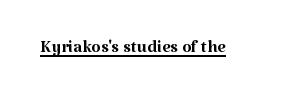
Q: Is the text bold? A: No.
Q: Is the text italic (slanted)? A: No, it is upright.
Q: Is the text underlined? A: Yes.
Q: Is the spacing between letters normal or unusually wide? A: Normal.
